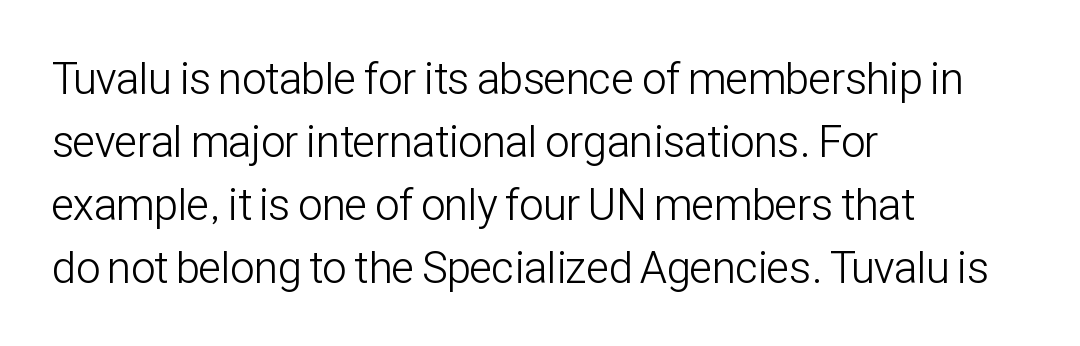
Layout note: lines flush left. Vertical strokes here are truly vertical. The rendering keeps characters at their native spacing. Unlike a traditional serif, this face leaves its strokes unadorned.
